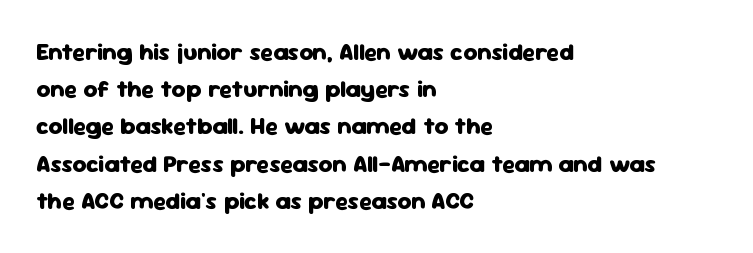
The image shows 24 px bold type, upright; set left-aligned, normal line spacing (1.55x), normal letter spacing, not underlined.
